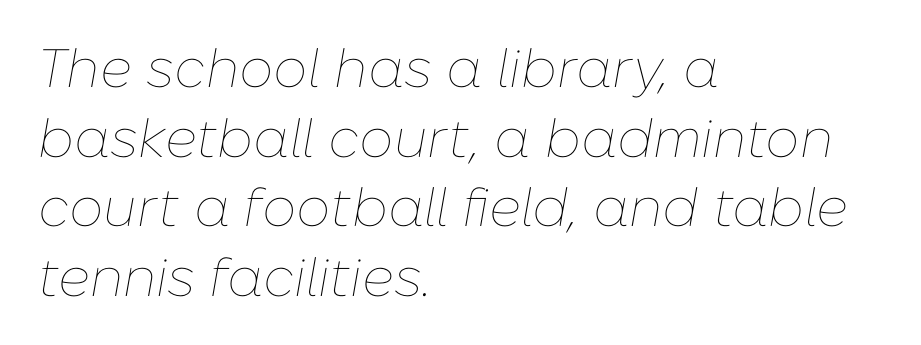
The image shows 54 px thin type, italic (leaning right); set left-aligned, normal line spacing (1.29x), normal letter spacing, not underlined; low stroke contrast and a medium x-height.
